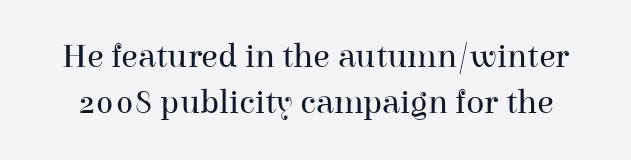
{"serif": "yes", "italic": "no", "bold": "no", "weight": "regular", "width": "normal", "stroke_contrast": "high", "x_height": "medium", "monospaced": "no", "underline": "no", "line_spacing": "normal", "line_spacing_ratio": 1.35, "letter_spacing": "normal", "letter_spacing_em": 0.0, "glyph_px": 34}
